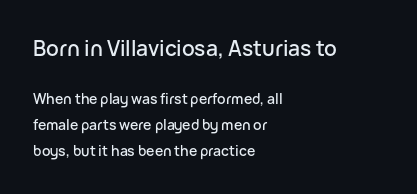
The image shows 21 px text type, upright; set left-aligned, line spacing 1.86x, normal letter spacing, not underlined; the first (top) block is 1.5x larger.
